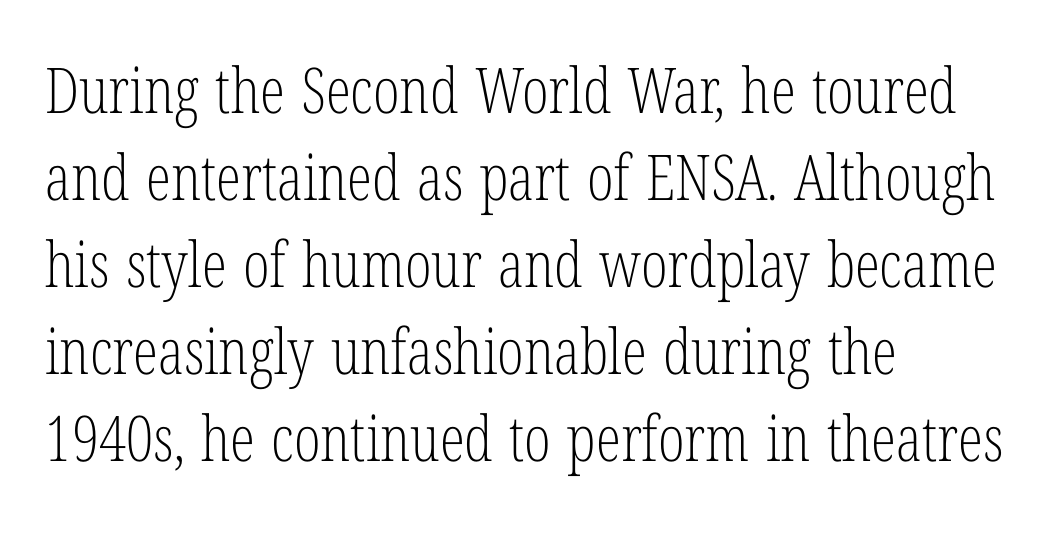
{"serif": "yes", "italic": "no", "bold": "no", "weight": "light", "width": "condensed", "stroke_contrast": "low", "x_height": "medium", "monospaced": "no", "underline": "no", "align": "left", "line_spacing": "normal", "line_spacing_ratio": 1.38, "letter_spacing": "normal", "letter_spacing_em": 0.0, "glyph_px": 63}
